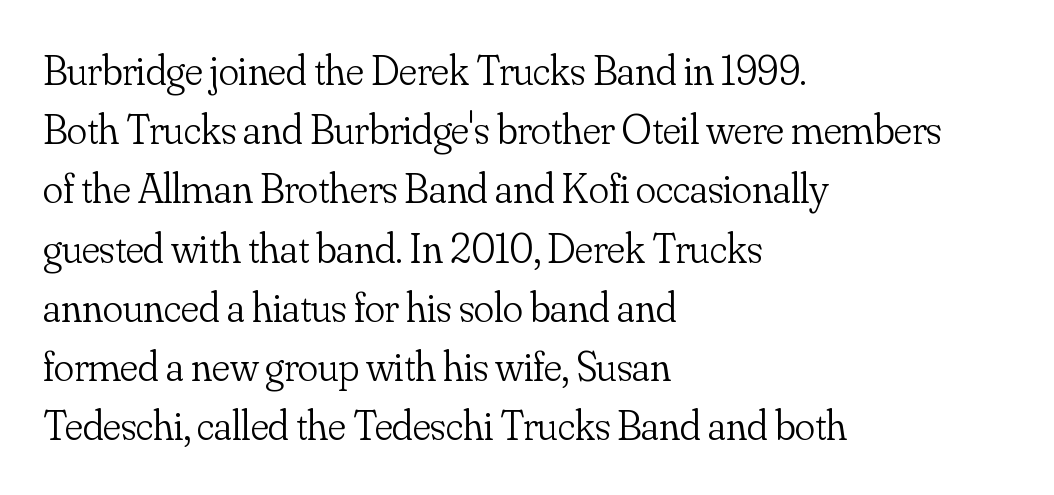
{"serif": "yes", "italic": "no", "bold": "no", "weight": "light", "width": "normal", "stroke_contrast": "low", "x_height": "small", "monospaced": "no", "underline": "no", "align": "left", "line_spacing": "normal", "line_spacing_ratio": 1.41, "letter_spacing": "normal", "letter_spacing_em": 0.0, "glyph_px": 42}
